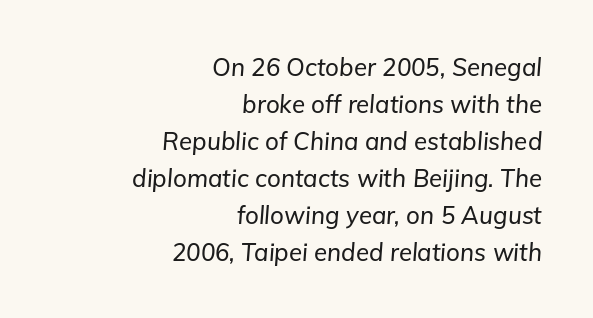
This sample is right-justified, so line beginnings fall wherever the words allow. Does the lettering tilt? It does — this is italic. Caption: standard tracking, unaltered. The glyphs are unaccompanied by any horizontal stroke below them.
